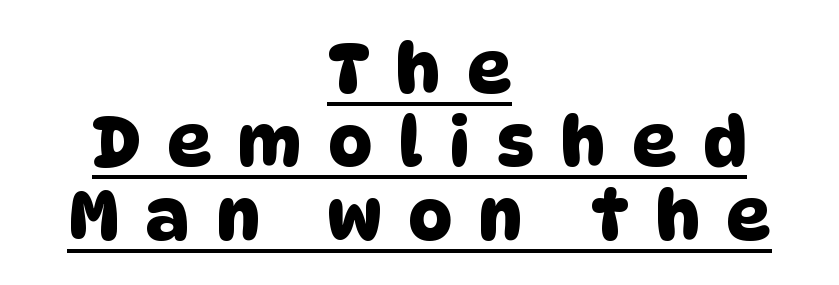
The image shows 68 px sans-serif type; set centered, tight line spacing (1.08x), unusually wide letter spacing (+0.4 em), underlined; low stroke contrast and a large x-height.
